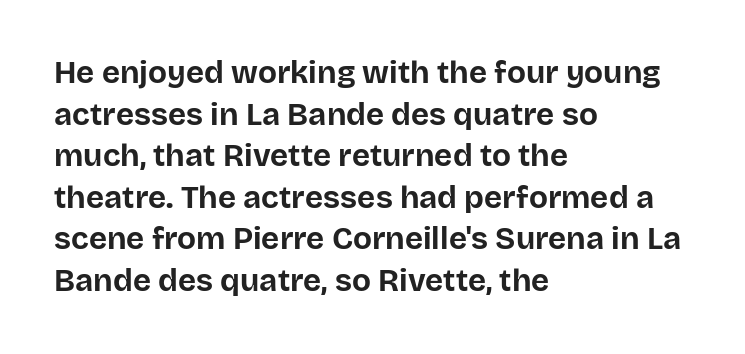
Q: Is the text bold? A: Yes.
Q: Is the text italic (slanted)? A: No, it is upright.
Q: Is the typeface a serif or a sans-serif typeface? A: Sans-serif.
Q: Is the text underlined? A: No.
Q: How is the paragraph aligned? A: Left-aligned.
Q: Is the spacing between letters normal or unusually wide? A: Normal.
Q: Is the spacing between lines tight, normal or loose? A: Normal.
Q: Width (condensed, normal, or wide)? A: Normal.
Q: Stroke contrast? A: Low.
Q: x-height? A: Large.
Q: Monospaced? A: No.
